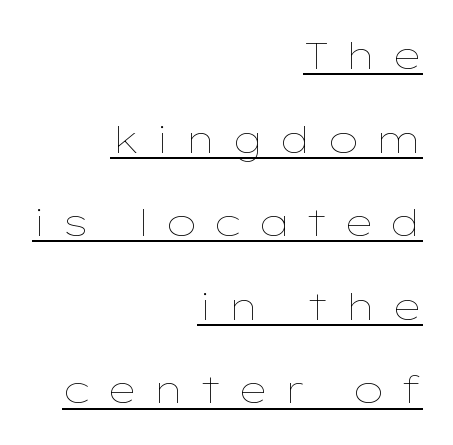
The passage is arranged like a letterhead date or caption credit — flush right. Looks like regular typesetting: each glyph gets only the width it needs. Each word looks stretched out because of the extra space between its letters. You could fit nearly another row in the gap between these rows. This sample carries an underscore along the baseline area. This is the regular roman posture of the typeface.
